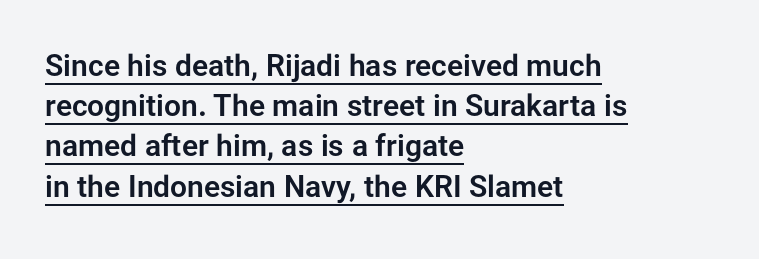
The image shows 30 px sans-serif type, upright; set left-aligned, normal line spacing (1.34x), normal letter spacing, underlined; low stroke contrast and a medium x-height.
